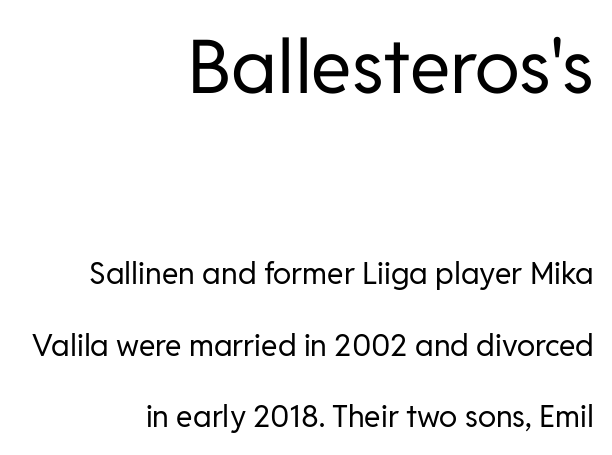
The image shows 74 px regular-weight sans-serif type, upright; set right-aligned, loose line spacing (2.38x), normal letter spacing, not underlined; the first (top) block is 2.47x larger; low stroke contrast and a medium x-height.
